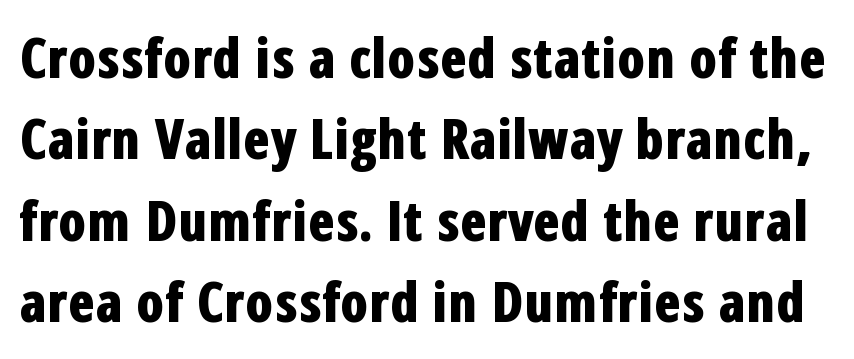
This sample uses a sans-serif face. In terms of posture, this sample is upright. The passage shown stacks its lines at a standard gap. The passage shown has conventional tracking throughout. The face used here is proportionally spaced, like ordinary book or web type.
